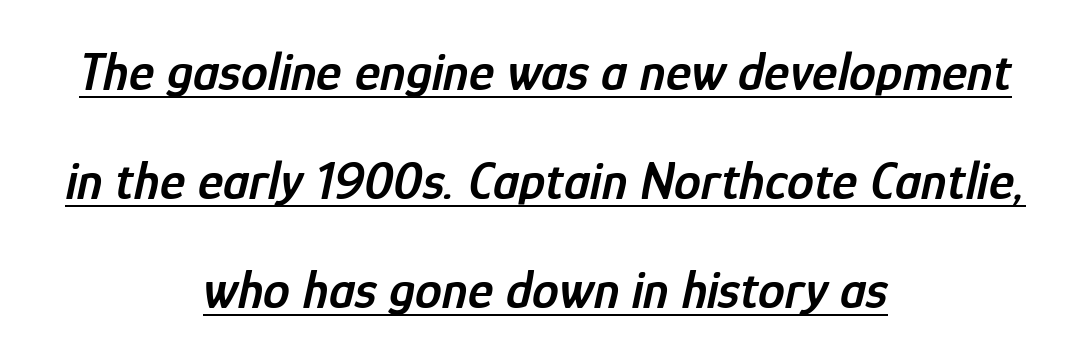
Set as a demibold, roughly 600 on the weight scale. One-word summary of the alignment: center. How are the letters spaced? Ordinarily, with no added tracking. Is this a fixed-width face? No — the glyphs have proportional, varying widths. Quick note: interline space is abundant.
